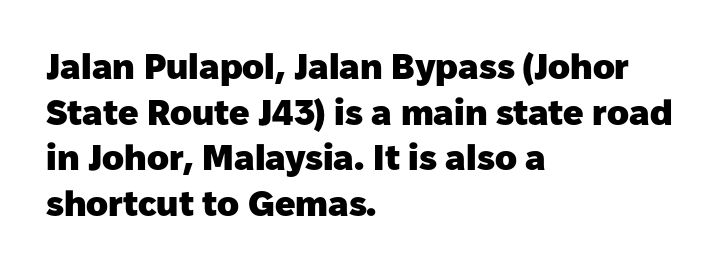
{"serif": "no", "italic": "no", "bold": "yes", "weight": "heavy", "width": "normal", "stroke_contrast": "low", "x_height": "medium", "monospaced": "no", "underline": "no", "align": "left", "line_spacing": "normal", "line_spacing_ratio": 1.27, "letter_spacing": "normal", "letter_spacing_em": 0.0, "glyph_px": 36}
